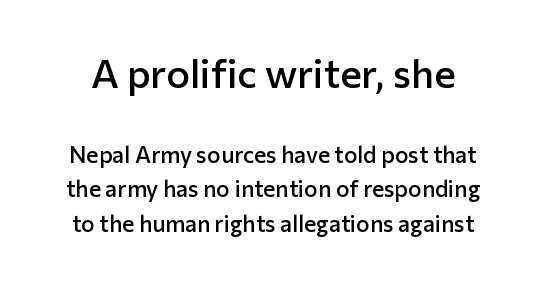
The image shows 40 px semibold sans-serif type, upright; set normal line spacing (1.5x), normal letter spacing, not underlined; the first (top) block is 1.74x larger; low stroke contrast and a medium x-height.
